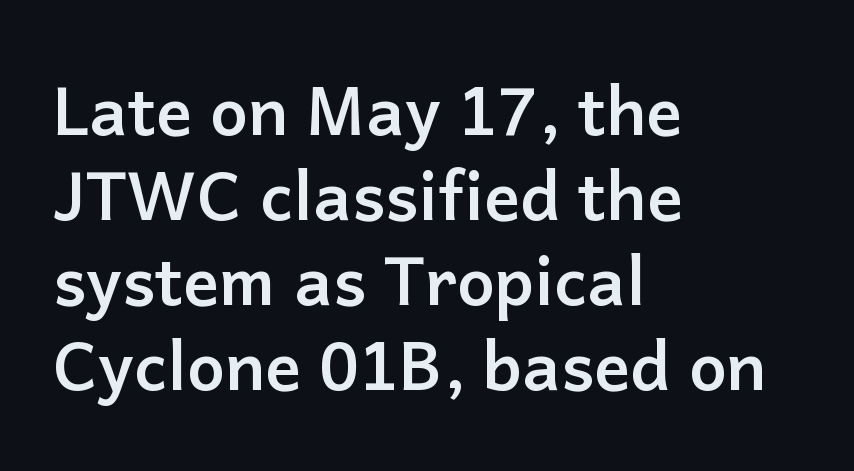
Q: Is the text bold? A: Yes.
Q: Is the text italic (slanted)? A: No, it is upright.
Q: Is the typeface a serif or a sans-serif typeface? A: Sans-serif.
Q: Is the text underlined? A: No.
Q: How is the paragraph aligned? A: Left-aligned.
Q: Is the spacing between letters normal or unusually wide? A: Normal.
Q: Is the spacing between lines tight, normal or loose? A: Normal.
Q: Width (condensed, normal, or wide)? A: Normal.
Q: Stroke contrast? A: Low.
Q: x-height? A: Medium.
Q: Monospaced? A: No.
